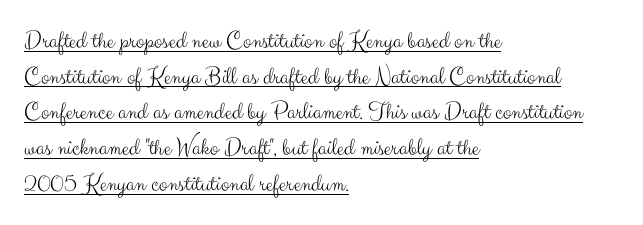
Q: Is the text bold? A: No.
Q: Is the text italic (slanted)? A: Yes.
Q: Is the text underlined? A: Yes.
Q: How is the paragraph aligned? A: Left-aligned.
Q: Is the spacing between letters normal or unusually wide? A: Normal.
Q: Is the spacing between lines tight, normal or loose? A: Normal.
